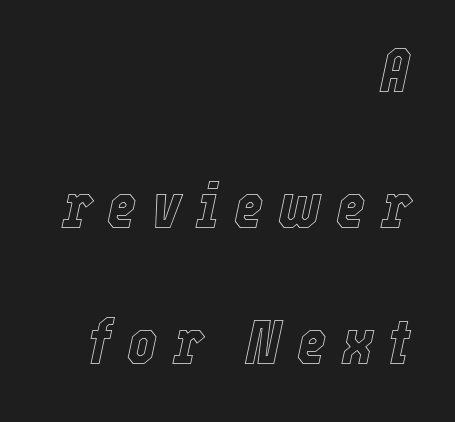
{"italic": "yes", "lean": "right", "slant_degrees": 12, "width": "condensed", "x_height": "medium", "monospaced": "no", "underline": "no", "align": "right", "line_spacing": "loose", "line_spacing_ratio": 2.16, "letter_spacing": "wide", "letter_spacing_em": 0.24, "glyph_px": 63}
